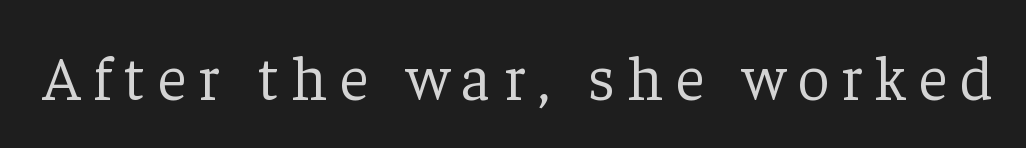
The image shows 63 px light serif type, upright; set unusually wide letter spacing (+0.2 em), not underlined; low stroke contrast and a medium x-height.
